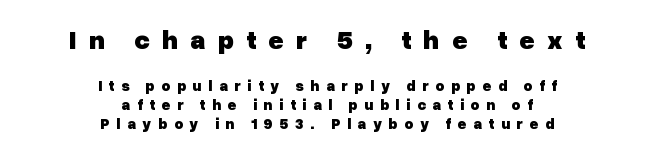
Q: Is the text bold? A: Yes.
Q: Is the text italic (slanted)? A: No, it is upright.
Q: Is the text underlined? A: No.
Q: How is the paragraph aligned? A: Centered.
Q: Is the spacing between letters normal or unusually wide? A: Unusually wide.
Q: Is the spacing between lines tight, normal or loose? A: Normal.
Q: Which block of text is set in a larger size, the first (top) or the second (bottom)? A: The first (top) one.
